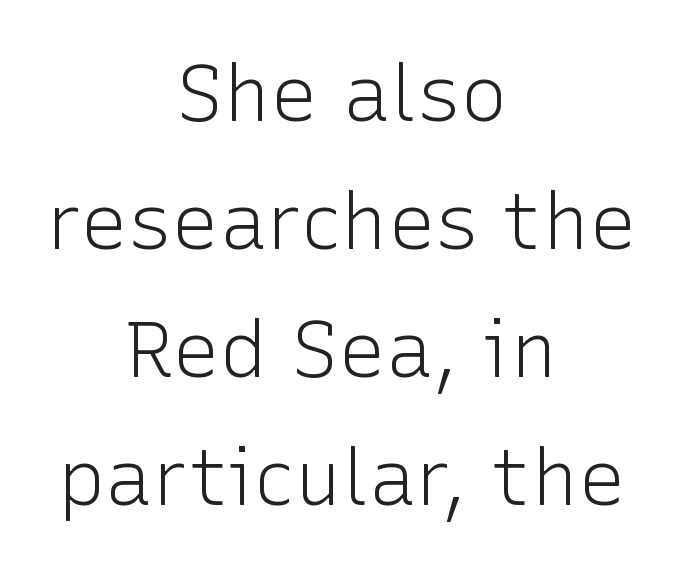
What kind of face is this? One without serifs — a sans. Nobody touched the tracking dial on this one. Reading down the column, the eye jumps a familiar distance to each next line. Glance below the letters and you will spot only blank space.
